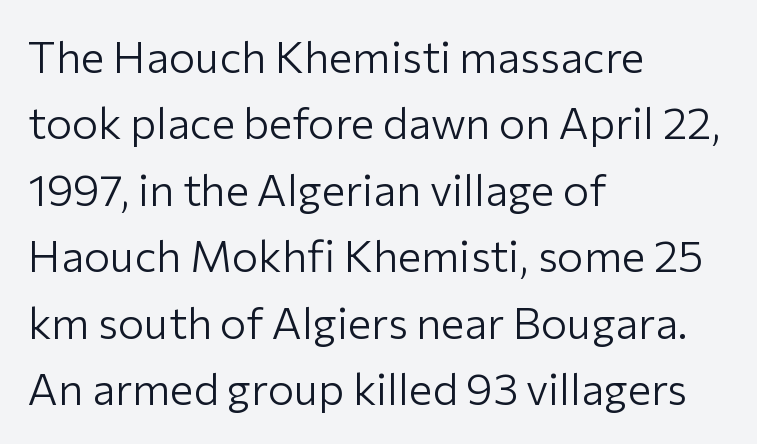
The image shows 44 px light sans-serif type, upright; set left-aligned, normal line spacing (1.51x), normal letter spacing, not underlined; low stroke contrast and a medium x-height.
